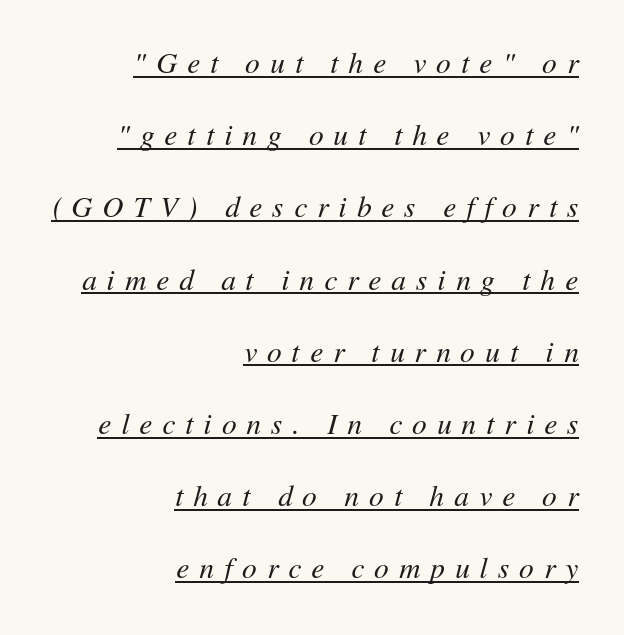
{"italic": "yes", "lean": "right", "slant_degrees": 11, "bold": "no", "weight": "regular", "width": "normal", "stroke_contrast": "medium", "x_height": "medium", "monospaced": "no", "underline": "yes", "align": "right", "line_spacing": "loose", "line_spacing_ratio": 2.49, "letter_spacing": "wide", "letter_spacing_em": 0.35, "glyph_px": 29}
